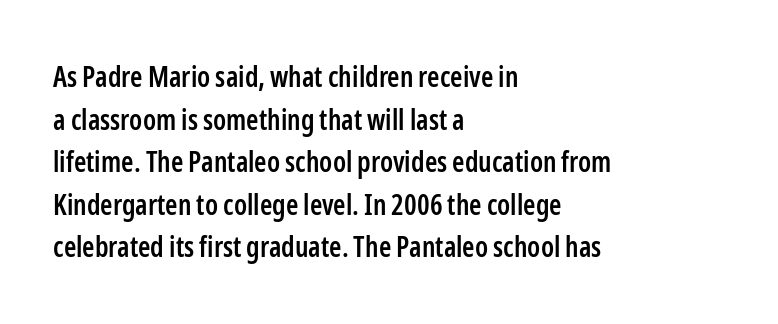
{"serif": "no", "italic": "no", "bold": "semi", "weight": "semibold", "width": "condensed", "stroke_contrast": "low", "x_height": "medium", "monospaced": "no", "underline": "no", "align": "left", "line_spacing": "normal", "line_spacing_ratio": 1.52, "letter_spacing": "normal", "letter_spacing_em": 0.0, "glyph_px": 28}
